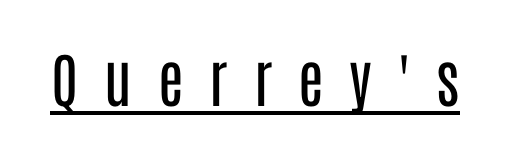
Q: Is the text bold? A: No.
Q: Is the text italic (slanted)? A: No, it is upright.
Q: Is the typeface a serif or a sans-serif typeface? A: Sans-serif.
Q: Is the text underlined? A: Yes.
Q: Is the spacing between letters normal or unusually wide? A: Unusually wide.
Q: Width (condensed, normal, or wide)? A: Condensed.
Q: Stroke contrast? A: Low.
Q: x-height? A: Large.
Q: Monospaced? A: No.
